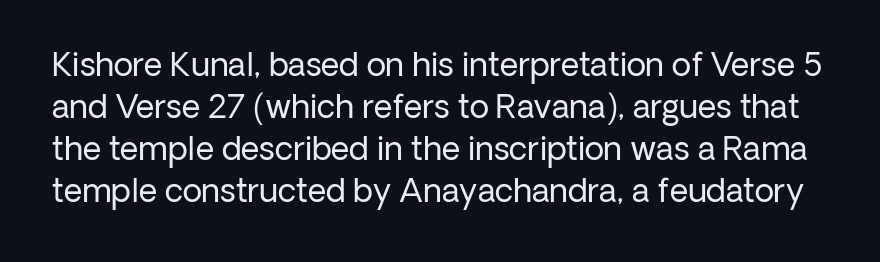
Compared with typical paragraphs, the rows here are spaced about the same. The strip under each line holds only bare page. You could call the tracking neutral — neither tight nor loose. The letters stand straight up with perfectly vertical stems. The passage shown is typeset with a sans-serif family.
